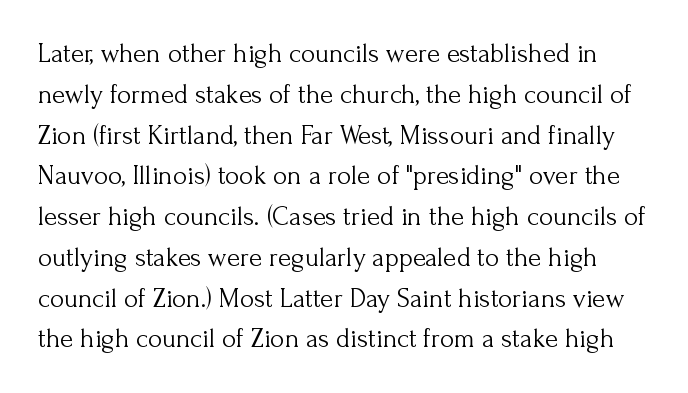
The type sits square on the baseline with zero lean. Look at the tracking — it's just the regular setting, nothing added. The glyphs are unaccompanied by any horizontal stroke below them. Heaviness? Minimal to ordinary, like unemphasized prose. Evenly set lines give the paragraph a standard silhouette.
